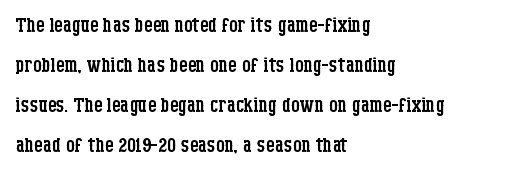
Q: Is the text bold? A: No.
Q: Is the text italic (slanted)? A: No, it is upright.
Q: Is the text underlined? A: No.
Q: How is the paragraph aligned? A: Left-aligned.
Q: Is the spacing between letters normal or unusually wide? A: Normal.
Q: Is the spacing between lines tight, normal or loose? A: Normal.
